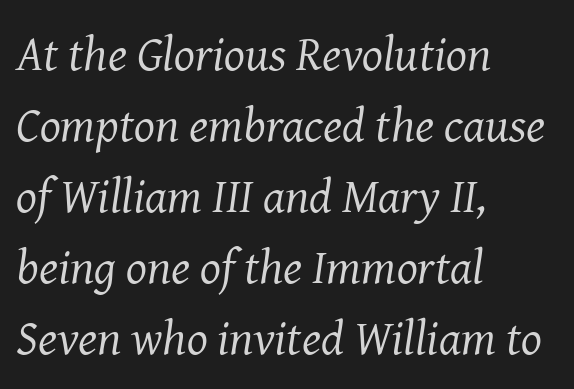
The image shows 49 px regular-weight serif type, italic (leaning right); set left-aligned, normal line spacing (1.45x), normal letter spacing, not underlined; medium stroke contrast and a medium x-height.
